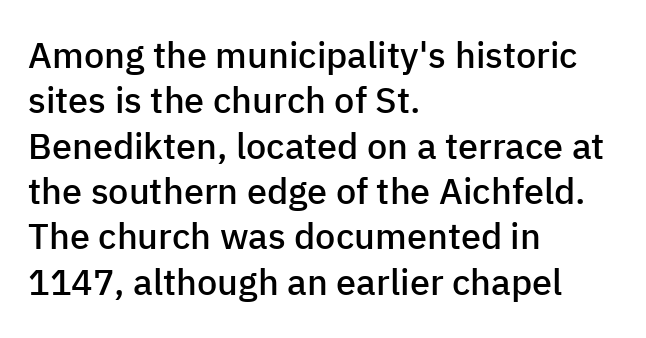
The image shows 36 px semibold sans-serif type, upright; set left-aligned, normal line spacing (1.26x), normal letter spacing, not underlined; low stroke contrast and a medium x-height.
